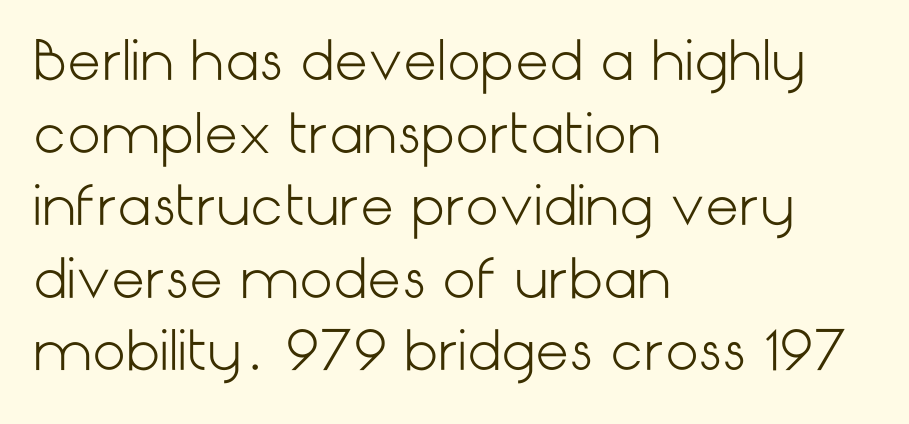
The image shows 53 px light sans-serif type, upright; set left-aligned, normal line spacing (1.37x), normal letter spacing, not underlined; low stroke contrast and a medium x-height.
